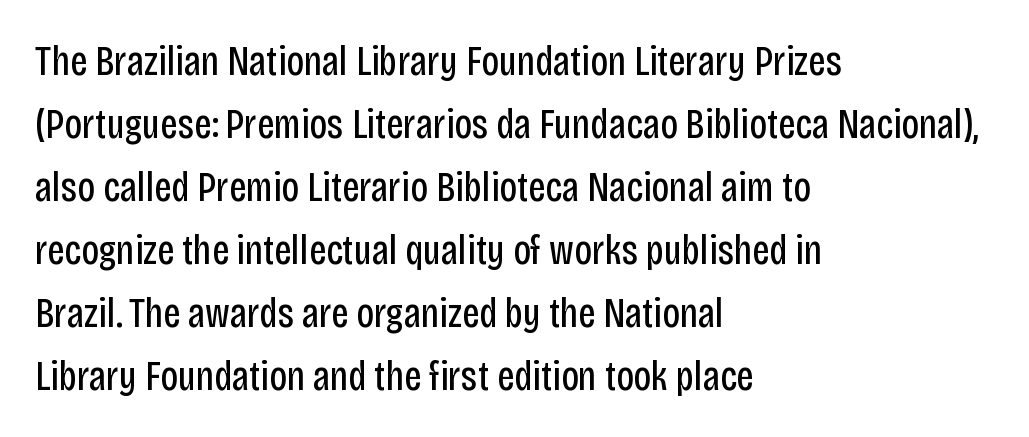
{"serif": "no", "italic": "no", "bold": "no", "weight": "regular", "width": "condensed", "stroke_contrast": "low", "x_height": "large", "monospaced": "no", "underline": "no", "align": "left", "line_spacing": "normal", "line_spacing_ratio": 1.5, "letter_spacing": "normal", "letter_spacing_em": 0.0, "glyph_px": 42}
